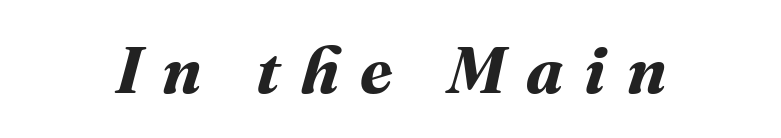
How are the letters spaced? Widely, with obvious added tracking. Unmarked baselines from the first word to the last. Do the characters align in a grid? No, the font is proportional. The letters are bold, with thick, heavy strokes.
